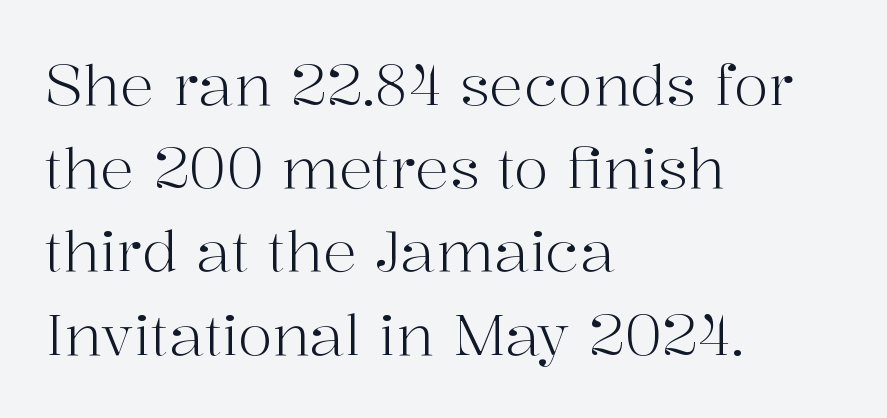
Q: Is the text bold? A: No.
Q: Is the text italic (slanted)? A: No, it is upright.
Q: Is the typeface a serif or a sans-serif typeface? A: Serif.
Q: Is the text underlined? A: No.
Q: How is the paragraph aligned? A: Left-aligned.
Q: Is the spacing between letters normal or unusually wide? A: Normal.
Q: Is the spacing between lines tight, normal or loose? A: Normal.
Q: Width (condensed, normal, or wide)? A: Normal.
Q: Stroke contrast? A: High.
Q: x-height? A: Medium.
Q: Monospaced? A: No.
